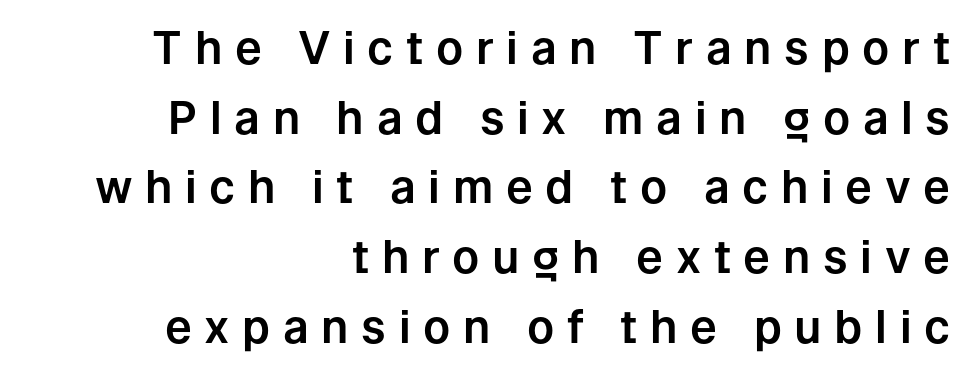
{"serif": "no", "italic": "no", "width": "normal", "stroke_contrast": "low", "x_height": "medium", "monospaced": "no", "underline": "no", "align": "right", "line_spacing": "normal", "line_spacing_ratio": 1.55, "letter_spacing": "wide", "letter_spacing_em": 0.28, "glyph_px": 45}
